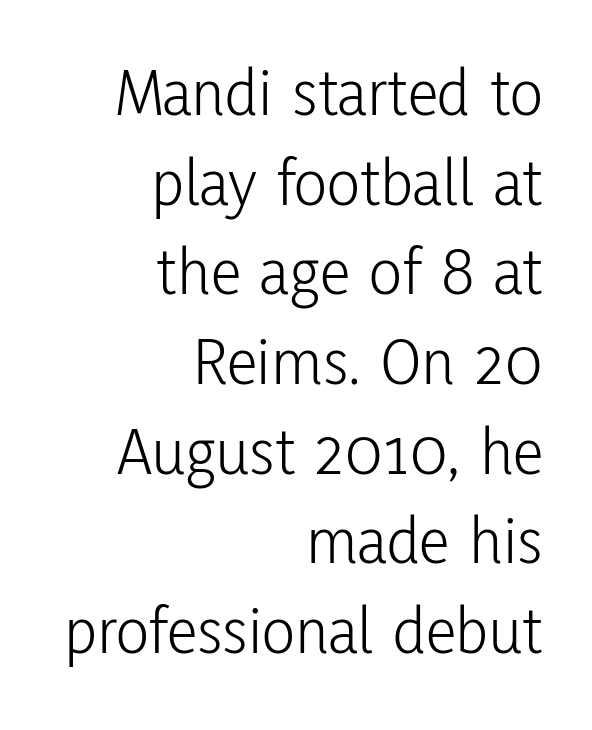
{"serif": "no", "italic": "no", "bold": "no", "weight": "light", "width": "condensed", "stroke_contrast": "low", "x_height": "medium", "monospaced": "no", "underline": "no", "align": "right", "line_spacing": "normal", "line_spacing_ratio": 1.3, "letter_spacing": "normal", "letter_spacing_em": 0.0, "glyph_px": 69}
